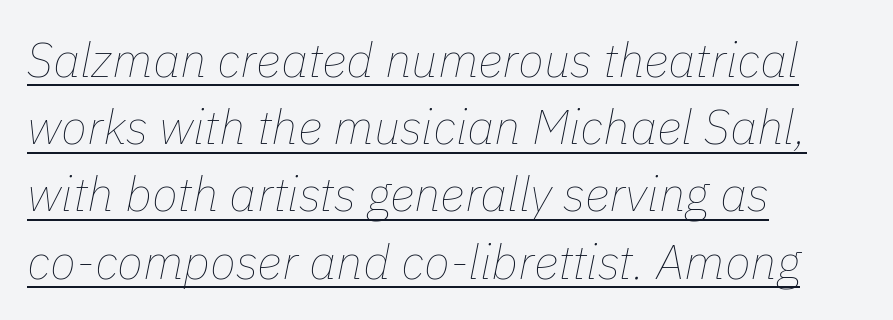
Students, observe the line beneath the letters — that is underlining. Note the varied advance widths — an 'i' is clearly narrower than an 'm'. Interline gaps are of average width in this sample. Posture: slanted.
